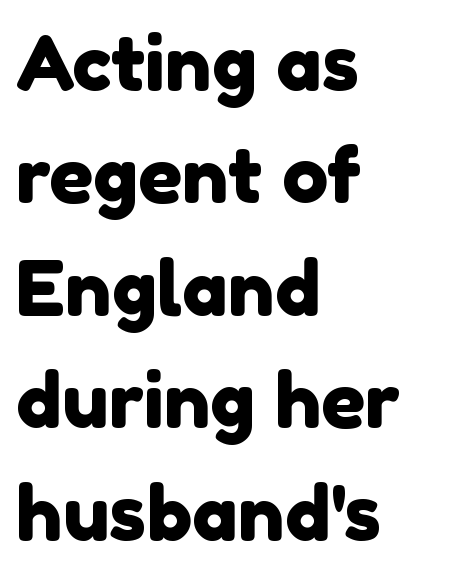
Q: Is the typeface a serif or a sans-serif typeface? A: Sans-serif.
Q: Is the text underlined? A: No.
Q: How is the paragraph aligned? A: Left-aligned.
Q: Is the spacing between letters normal or unusually wide? A: Normal.
Q: Is the spacing between lines tight, normal or loose? A: Normal.
Q: Width (condensed, normal, or wide)? A: Normal.
Q: x-height? A: Medium.
Q: Monospaced? A: No.
